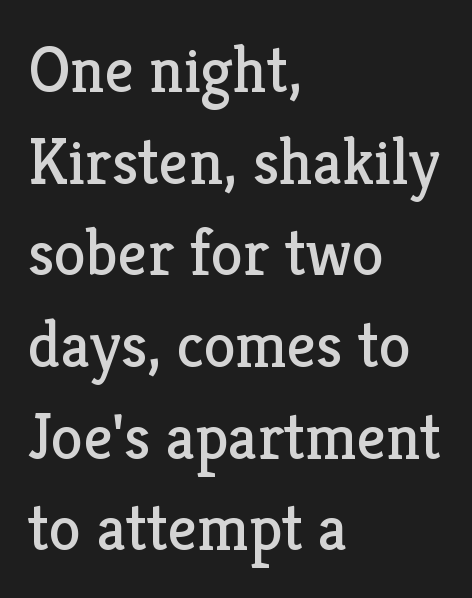
{"serif": "yes", "italic": "no", "bold": "no", "weight": "regular", "width": "normal", "stroke_contrast": "low", "x_height": "medium", "monospaced": "no", "underline": "no", "align": "left", "line_spacing": "normal", "line_spacing_ratio": 1.41, "letter_spacing": "normal", "letter_spacing_em": 0.0, "glyph_px": 65}
